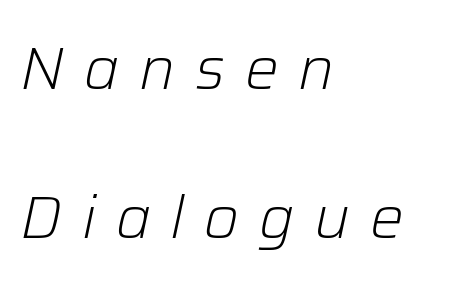
Has an underline been added? It has not. Note the varied advance widths — an 'i' is clearly narrower than an 'm'. Stems here are at most as thick as an everyday book face. A typesetter would mark this as italic.
